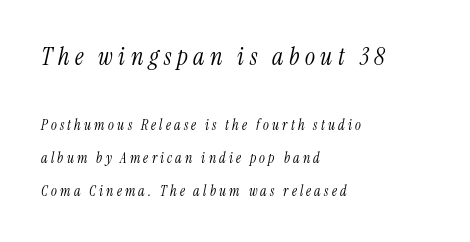
{"italic": "yes", "lean": "right", "slant_degrees": 13, "bold": "no", "underline": "no", "align": "left", "line_spacing": "loose", "line_spacing_ratio": 2.34, "letter_spacing": "wide", "letter_spacing_em": 0.23, "larger_block": "first", "size_ratio": 1.71, "glyph_px": 24}
